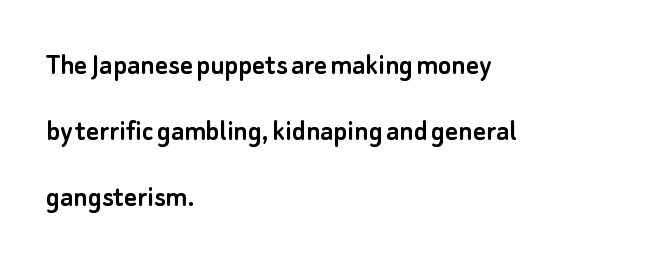
{"serif": "no", "italic": "no", "width": "normal", "stroke_contrast": "low", "x_height": "small", "monospaced": "no", "underline": "no", "align": "left", "line_spacing": "loose", "line_spacing_ratio": 2.13, "letter_spacing": "normal", "letter_spacing_em": 0.0, "glyph_px": 31}
